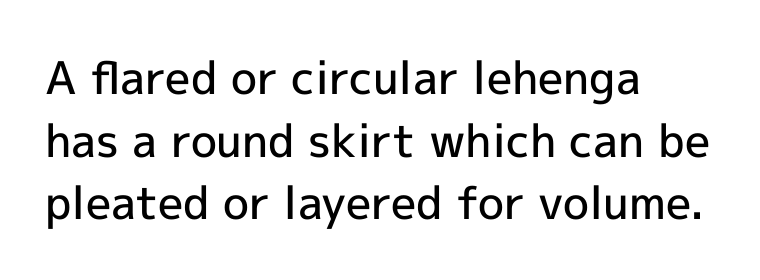
Typographically, this falls in the sans-serif category. The face used here is proportionally spaced, like ordinary book or web type. Each glyph is drawn with semibold strokes, heavier than normal yet not fully bold. One-word summary of the alignment: left. The horizontal fit of the characters is conventional and even. The strip under each line holds only bare page.
